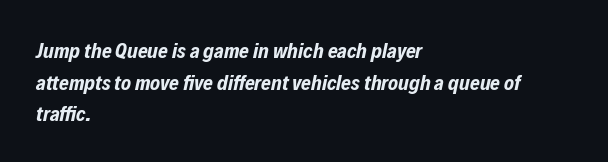
{"italic": "yes", "lean": "right", "slant_degrees": 12, "bold": "yes", "underline": "no", "align": "left", "line_spacing": "normal", "line_spacing_ratio": 1.51, "letter_spacing": "normal", "letter_spacing_em": 0.0, "glyph_px": 21}
